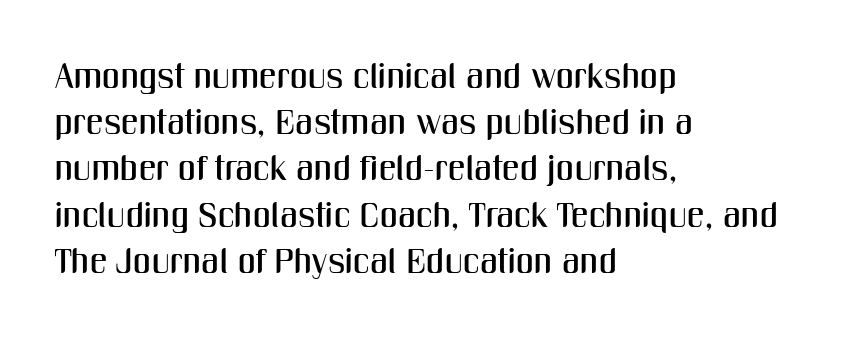
The image shows 35 px condensed sans-serif type, upright; set left-aligned, normal line spacing (1.32x), normal letter spacing, not underlined; medium stroke contrast and a medium x-height.
